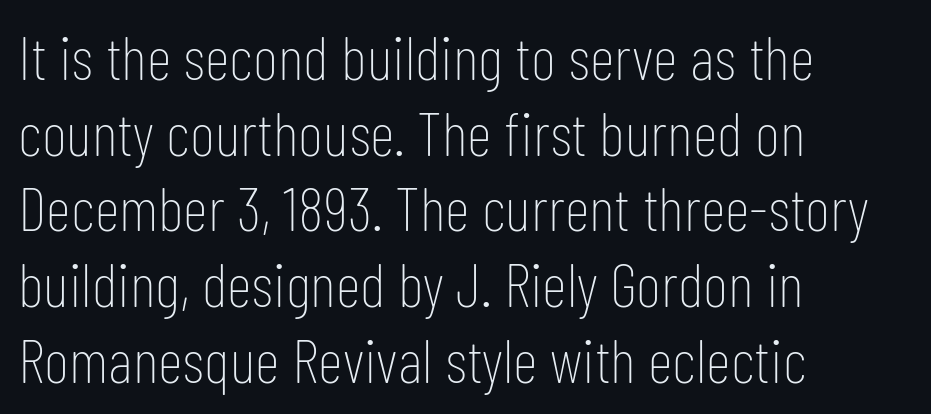
Q: Is the text bold? A: No.
Q: Is the text italic (slanted)? A: No, it is upright.
Q: Is the typeface a serif or a sans-serif typeface? A: Sans-serif.
Q: Is the text underlined? A: No.
Q: How is the paragraph aligned? A: Left-aligned.
Q: Is the spacing between letters normal or unusually wide? A: Normal.
Q: Width (condensed, normal, or wide)? A: Condensed.
Q: Stroke contrast? A: Low.
Q: x-height? A: Medium.
Q: Monospaced? A: No.
